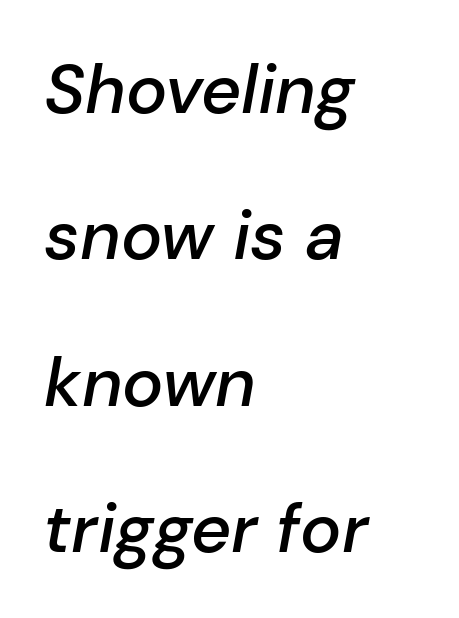
Q: Is the text bold? A: Semi-bold.
Q: Is the text italic (slanted)? A: Yes, it leans right by about 10 degrees.
Q: Is the text underlined? A: No.
Q: How is the paragraph aligned? A: Left-aligned.
Q: Is the spacing between letters normal or unusually wide? A: Normal.
Q: Is the spacing between lines tight, normal or loose? A: Loose.
Q: Width (condensed, normal, or wide)? A: Normal.
Q: Stroke contrast? A: Low.
Q: x-height? A: Medium.
Q: Monospaced? A: No.
